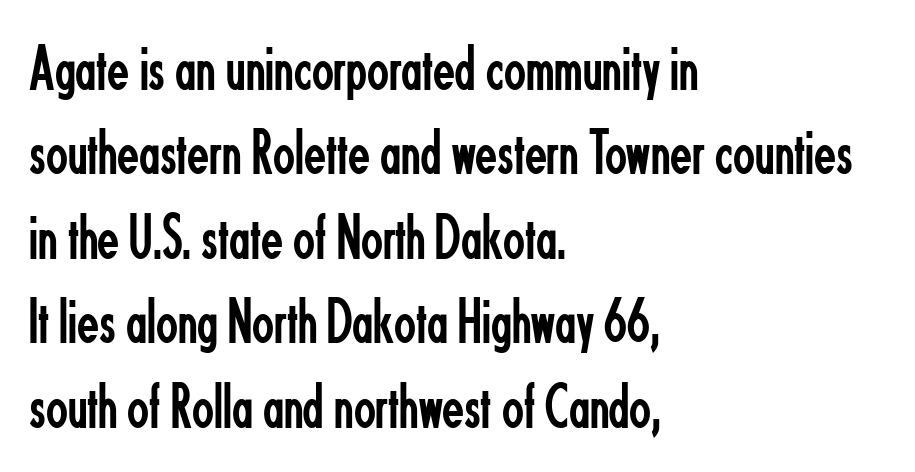
{"serif": "no", "italic": "no", "bold": "no", "weight": "regular", "width": "condensed", "stroke_contrast": "low", "x_height": "small", "monospaced": "no", "underline": "no", "align": "left", "line_spacing": "normal", "line_spacing_ratio": 1.32, "letter_spacing": "normal", "letter_spacing_em": 0.0, "glyph_px": 64}
